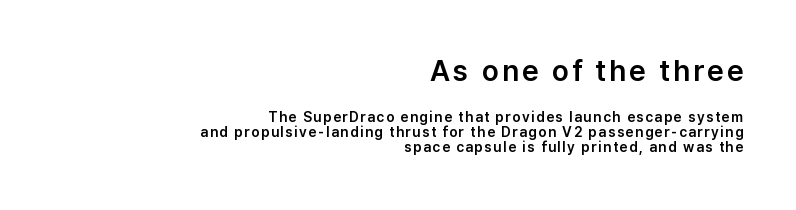
{"serif": "no", "italic": "no", "width": "normal", "stroke_contrast": "low", "x_height": "medium", "monospaced": "no", "underline": "no", "align": "right", "line_spacing": "tight", "line_spacing_ratio": 1.09, "larger_block": "first", "size_ratio": 2.07, "glyph_px": 29}
